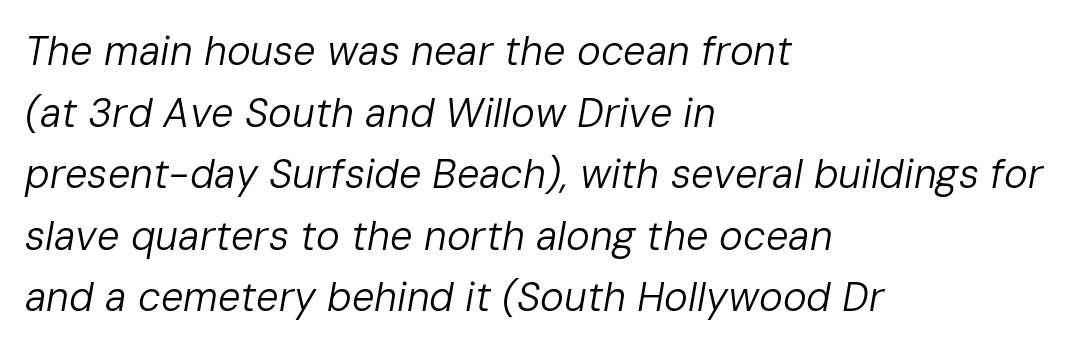
Is the type heavy? It reads as light-to-regular instead. Every row of glyphs begins at an identical x-position on the left. Looks like regular typesetting: each glyph gets only the width it needs. Has an underline been added? It has not. This sample uses plain, unmodified letter spacing.
